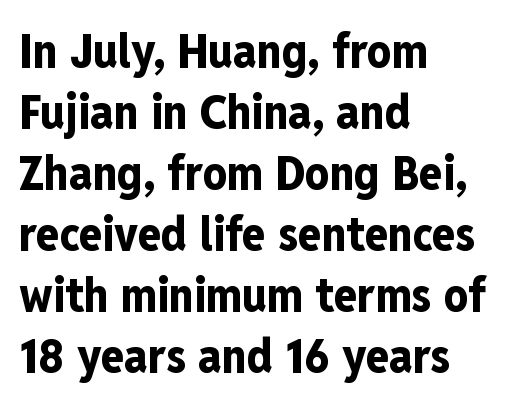
The image shows 48 px bold, condensed sans-serif type, upright; set left-aligned, normal line spacing (1.27x), normal letter spacing, not underlined; low stroke contrast and a medium x-height.
